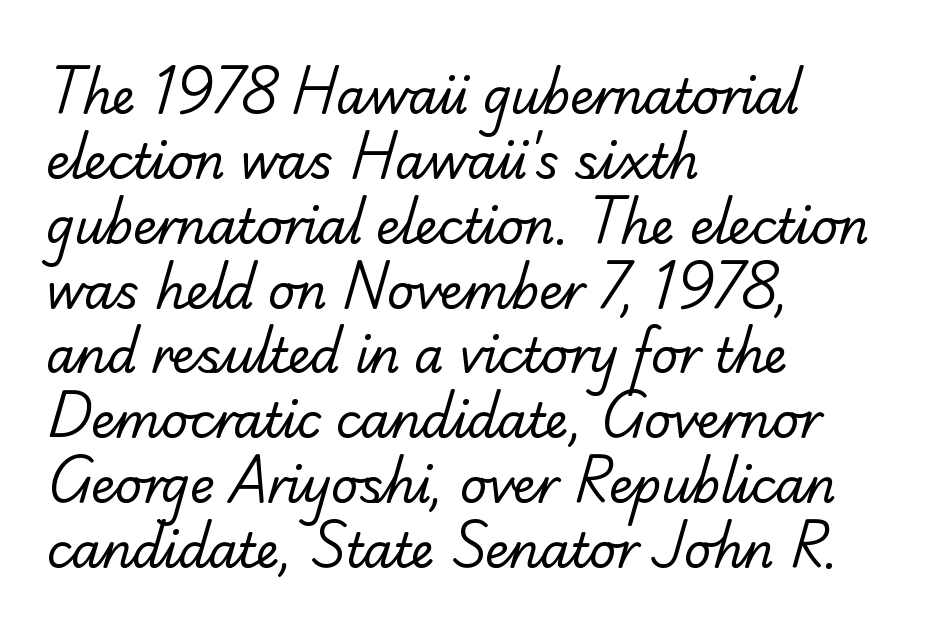
Q: Is the text bold? A: No.
Q: Is the typeface a serif or a sans-serif typeface? A: Serif.
Q: Is the text underlined? A: No.
Q: How is the paragraph aligned? A: Left-aligned.
Q: Is the spacing between letters normal or unusually wide? A: Normal.
Q: Is the spacing between lines tight, normal or loose? A: Normal.
Q: Width (condensed, normal, or wide)? A: Normal.
Q: Stroke contrast? A: Low.
Q: x-height? A: Small.
Q: Monospaced? A: No.
